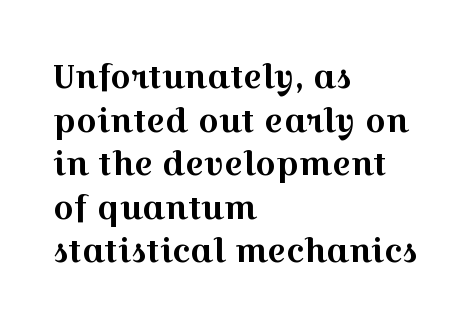
Q: Is the text italic (slanted)? A: No, it is upright.
Q: Is the typeface a serif or a sans-serif typeface? A: Serif.
Q: Is the text underlined? A: No.
Q: How is the paragraph aligned? A: Left-aligned.
Q: Is the spacing between letters normal or unusually wide? A: Normal.
Q: Is the spacing between lines tight, normal or loose? A: Normal.
Q: Width (condensed, normal, or wide)? A: Wide.
Q: x-height? A: Medium.
Q: Monospaced? A: No.
